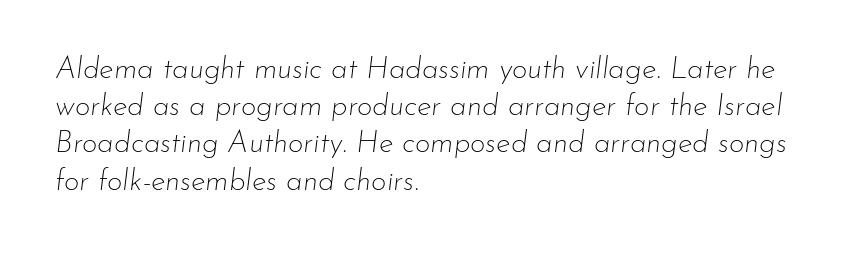
The rendering anchors every line to the left-hand side. These lines are rendered in a variable-pitch font. Letters rest on an invisible, unmarked baseline. The axis of the letterforms is tilted away from vertical. These lines keep a tight, regular rhythm from letter to letter. Letters have the restrained weight of plain body copy at most.
